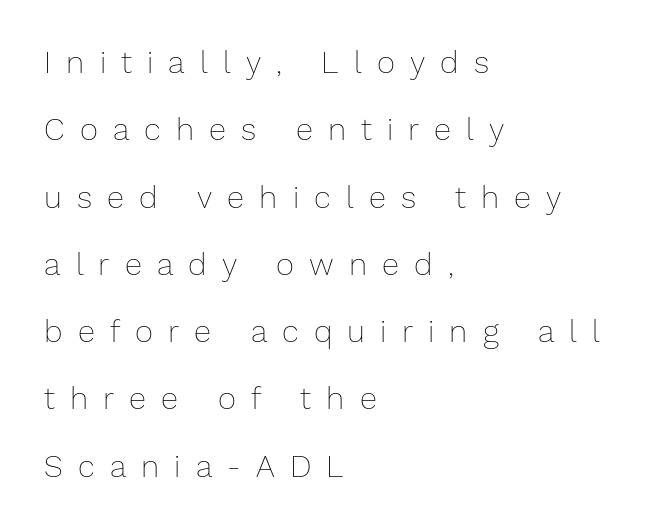
The image shows 31 px thin type, upright; set left-aligned, loose line spacing (2.17x), unusually wide letter spacing (+0.49 em), not underlined; low stroke contrast and a medium x-height.
